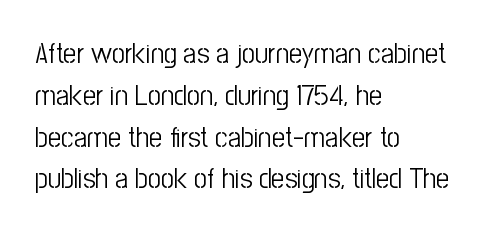
The image shows 29 px light, condensed sans-serif type, upright; set left-aligned, normal line spacing (1.44x), normal letter spacing, not underlined; low stroke contrast and a medium x-height.
